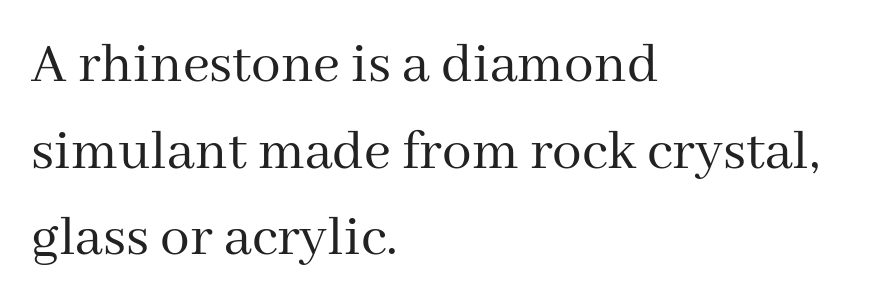
The passage shown is not underscored anywhere. Spacing verdict: proportional, widths tailored to each character. The letters look calm and open, with moderate or lighter stems. If you measured baseline to baseline, you'd find a middling distance. The ragged edge is on the right, which tells us the setting is flush left.
